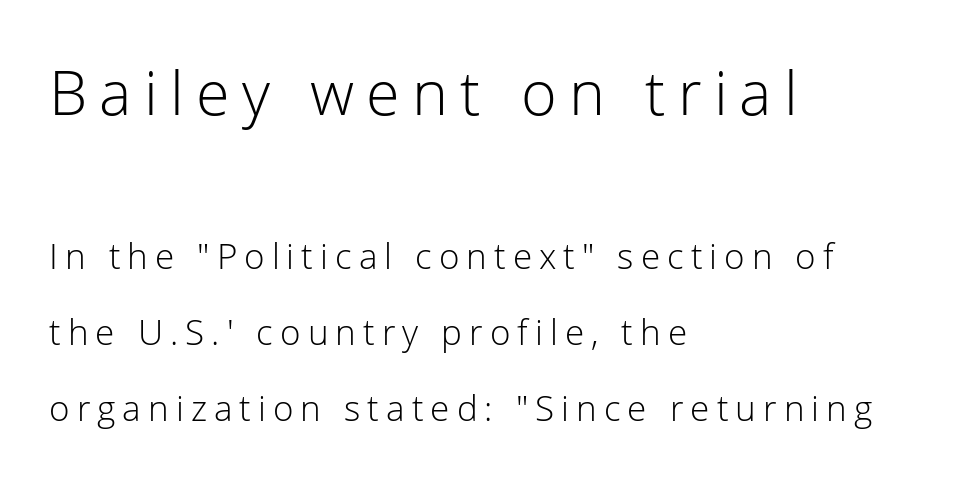
{"serif": "no", "italic": "no", "bold": "no", "weight": "light", "width": "normal", "stroke_contrast": "low", "x_height": "medium", "monospaced": "no", "underline": "no", "align": "left", "line_spacing": "loose", "line_spacing_ratio": 2.18, "letter_spacing": "wide", "letter_spacing_em": 0.2, "larger_block": "first", "size_ratio": 1.74, "glyph_px": 61}
